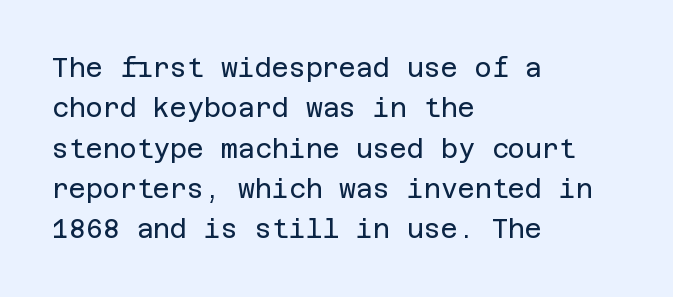
Q: Is the text bold? A: No.
Q: Is the text italic (slanted)? A: No, it is upright.
Q: Is the text underlined? A: No.
Q: How is the paragraph aligned? A: Left-aligned.
Q: Is the spacing between letters normal or unusually wide? A: Normal.
Q: Is the spacing between lines tight, normal or loose? A: Normal.
